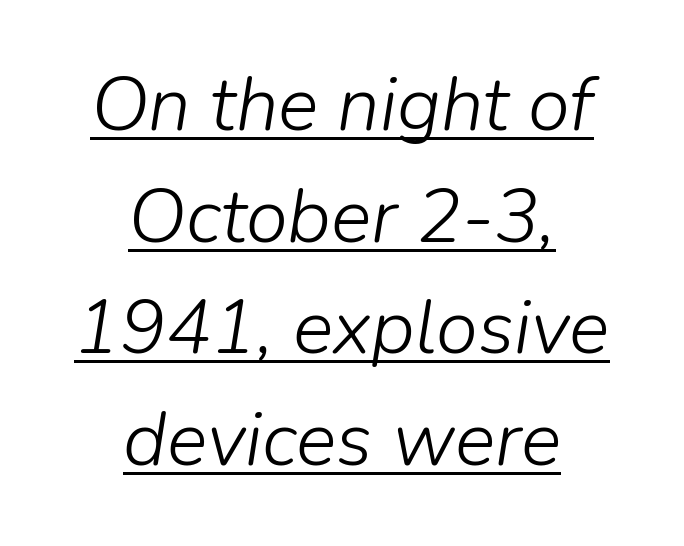
{"italic": "yes", "lean": "right", "slant_degrees": 9, "bold": "no", "weight": "light", "width": "normal", "stroke_contrast": "low", "x_height": "medium", "monospaced": "no", "underline": "yes", "align": "center", "line_spacing": "normal", "line_spacing_ratio": 1.47, "letter_spacing": "normal", "letter_spacing_em": 0.0, "glyph_px": 76}
